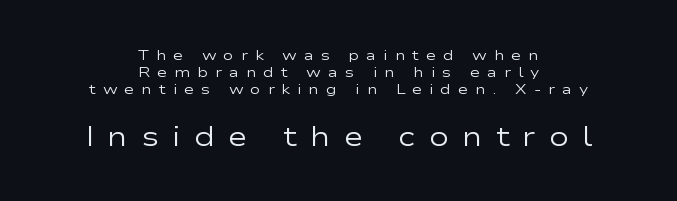
{"italic": "no", "bold": "no", "underline": "no", "align": "center", "line_spacing_ratio": 1.22, "letter_spacing": "wide", "letter_spacing_em": 0.49, "larger_block": "second", "size_ratio": 1.93, "glyph_px": 27}
